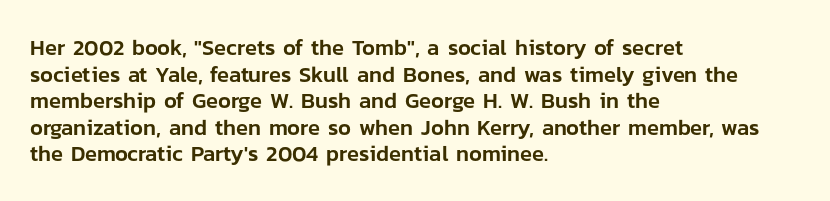
{"italic": "no", "underline": "no", "align": "left", "line_spacing_ratio": 1.21, "letter_spacing": "normal", "letter_spacing_em": 0.0, "glyph_px": 22}
